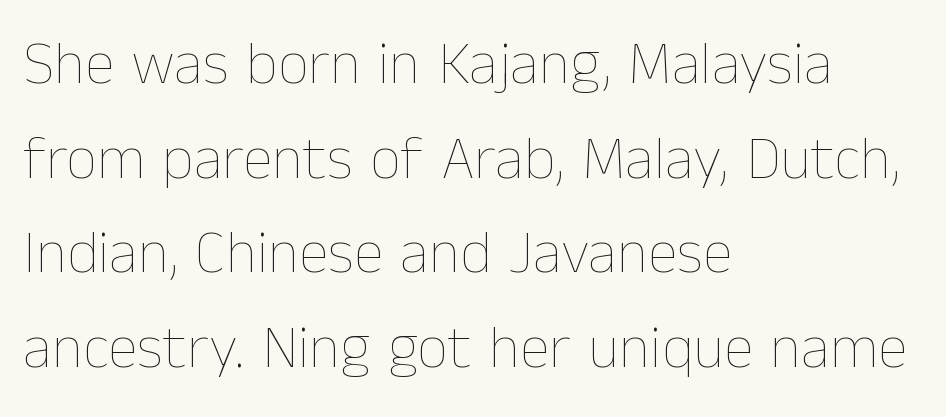
{"italic": "no", "bold": "no", "weight": "thin", "width": "normal", "stroke_contrast": "low", "x_height": "medium", "monospaced": "no", "underline": "no", "align": "left", "line_spacing": "normal", "line_spacing_ratio": 1.55, "letter_spacing": "normal", "letter_spacing_em": 0.0, "glyph_px": 61}
